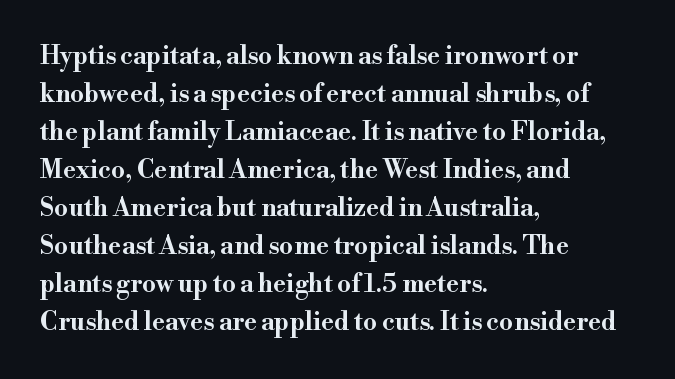
Plain, unruled lines of type. Each word holds together tightly as a unit, with standard inter-letter gaps. Every row of glyphs begins at an identical x-position on the left. Leading matches the norm, producing a regular column.
